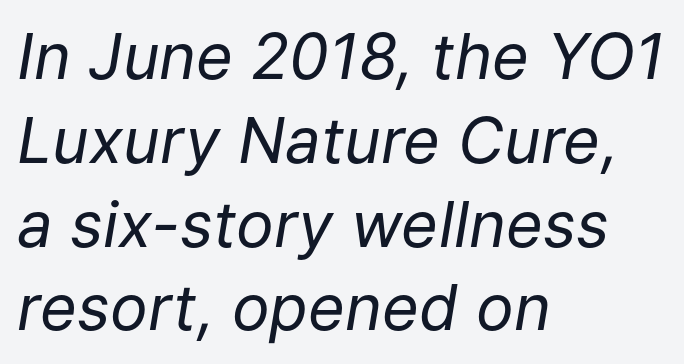
The image shows 63 px regular-weight type, italic (leaning right); set left-aligned, normal line spacing (1.33x), normal letter spacing, not underlined; low stroke contrast and a medium x-height.
